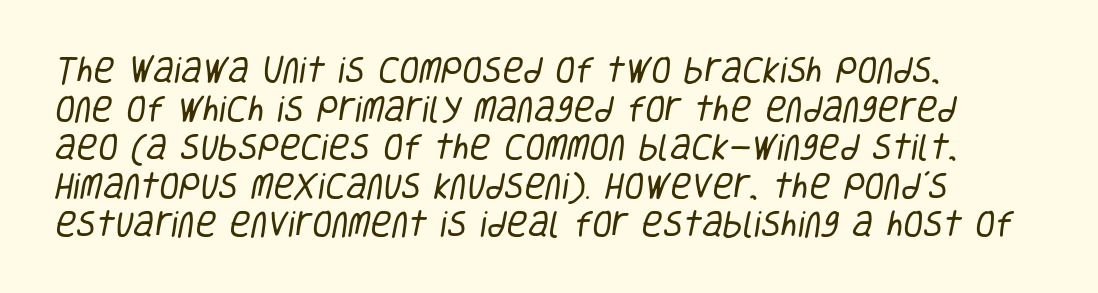
This rendering features lettering with no underline. The letters look calm and open, with moderate or lighter stems. What's the leading like? Ordinary, nothing unusual. This sample has the flowing, uneven cadence of proportional lettering. Standard letterfit; no display-style spreading of the glyphs.
